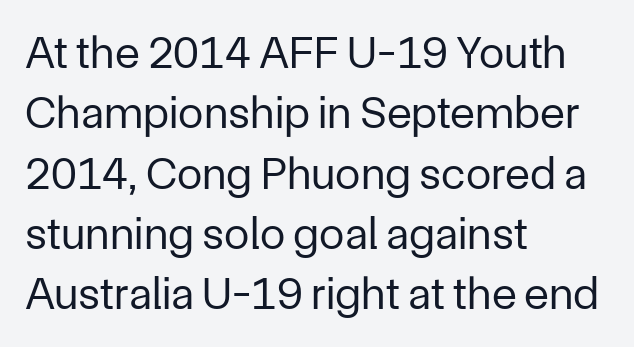
Q: Is the text bold? A: No.
Q: Is the text italic (slanted)? A: No, it is upright.
Q: Is the typeface a serif or a sans-serif typeface? A: Sans-serif.
Q: Is the text underlined? A: No.
Q: How is the paragraph aligned? A: Left-aligned.
Q: Is the spacing between letters normal or unusually wide? A: Normal.
Q: Is the spacing between lines tight, normal or loose? A: Normal.
Q: Width (condensed, normal, or wide)? A: Normal.
Q: Stroke contrast? A: Low.
Q: x-height? A: Medium.
Q: Monospaced? A: No.
